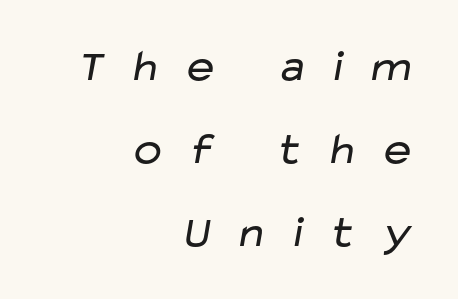
There is plenty of visible air inserted between adjacent glyphs. The rendering anchors every line to the right-hand side. The words here are not underlined. Looks like regular typesetting: each glyph gets only the width it needs. Think standard paragraph weight, or any step lighter than that.
